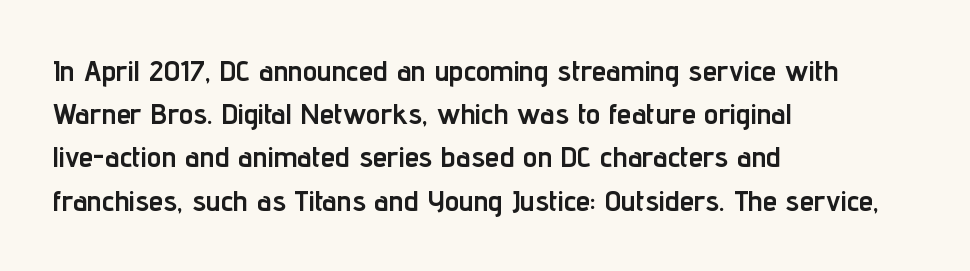
{"serif": "no", "italic": "no", "bold": "yes", "weight": "semibold", "width": "condensed", "stroke_contrast": "low", "x_height": "medium", "monospaced": "no", "underline": "no", "align": "left", "line_spacing": "normal", "line_spacing_ratio": 1.49, "letter_spacing": "normal", "letter_spacing_em": 0.0, "glyph_px": 29}
